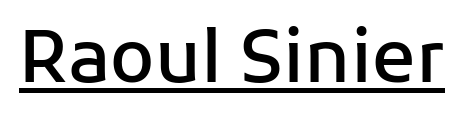
{"serif": "no", "italic": "no", "bold": "semi", "weight": "semibold", "width": "normal", "stroke_contrast": "low", "x_height": "medium", "monospaced": "no", "underline": "yes", "letter_spacing": "normal", "letter_spacing_em": 0.0, "glyph_px": 72}
